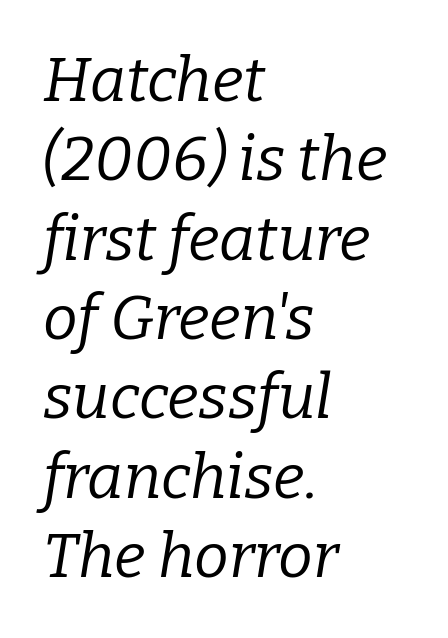
{"serif": "yes", "italic": "yes", "lean": "right", "slant_degrees": 9, "bold": "no", "weight": "regular", "width": "normal", "stroke_contrast": "low", "x_height": "medium", "monospaced": "no", "underline": "no", "align": "left", "line_spacing": "normal", "line_spacing_ratio": 1.28, "letter_spacing": "normal", "letter_spacing_em": 0.0, "glyph_px": 62}
